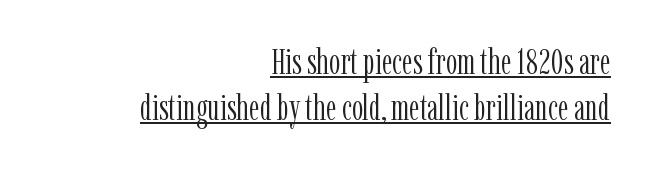
The strokes carry an ordinary text weight at most. The space between consecutive lines is moderate. Posture: straight, roman, zero tilt. Check the space under the baseline: a stroke is drawn there. Think of a printed novel: that variable character pitch is what you see here. The font family rendered here belongs to the serif group.
